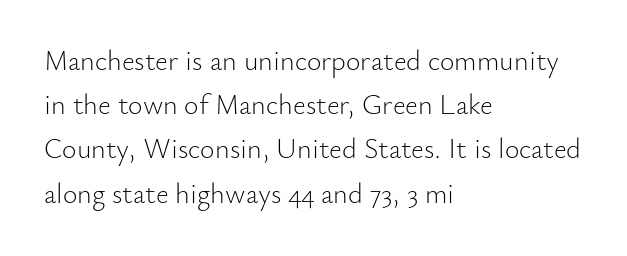
Q: Is the text bold? A: No.
Q: Is the text italic (slanted)? A: No, it is upright.
Q: Is the typeface a serif or a sans-serif typeface? A: Sans-serif.
Q: Is the text underlined? A: No.
Q: How is the paragraph aligned? A: Left-aligned.
Q: Is the spacing between letters normal or unusually wide? A: Normal.
Q: Is the spacing between lines tight, normal or loose? A: Normal.
Q: Width (condensed, normal, or wide)? A: Normal.
Q: Stroke contrast? A: Low.
Q: x-height? A: Small.
Q: Monospaced? A: No.
